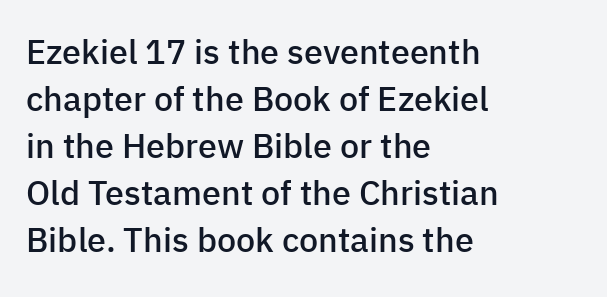
{"serif": "no", "italic": "no", "bold": "semi", "weight": "semibold", "width": "normal", "stroke_contrast": "low", "x_height": "medium", "monospaced": "no", "underline": "no", "align": "left", "line_spacing": "normal", "line_spacing_ratio": 1.38, "letter_spacing": "normal", "letter_spacing_em": 0.0, "glyph_px": 34}
